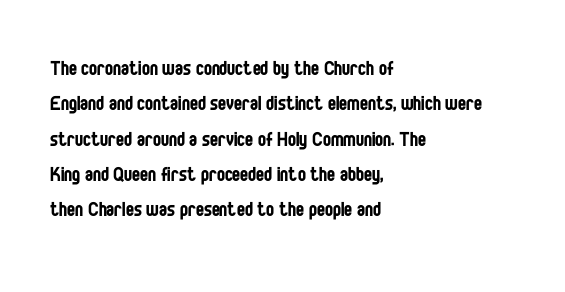
The image shows 24 px text type, upright; set left-aligned, normal line spacing (1.47x), normal letter spacing, not underlined.
